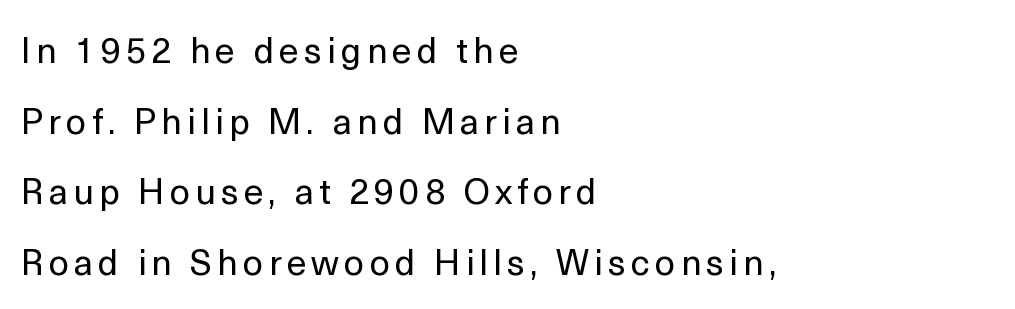
{"serif": "no", "italic": "no", "bold": "no", "weight": "regular", "width": "normal", "x_height": "medium", "monospaced": "no", "underline": "no", "align": "left", "line_spacing": "loose", "line_spacing_ratio": 1.96, "glyph_px": 36}
